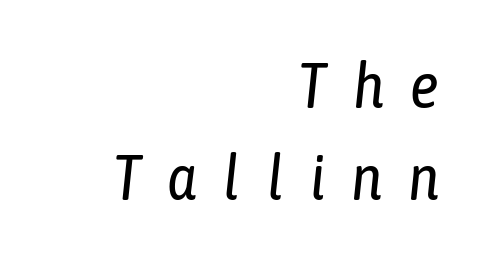
The image shows 64 px regular-weight, condensed type, italic (leaning right); set right-aligned, normal line spacing (1.43x), unusually wide letter spacing (+0.41 em), not underlined; low stroke contrast and a medium x-height.
